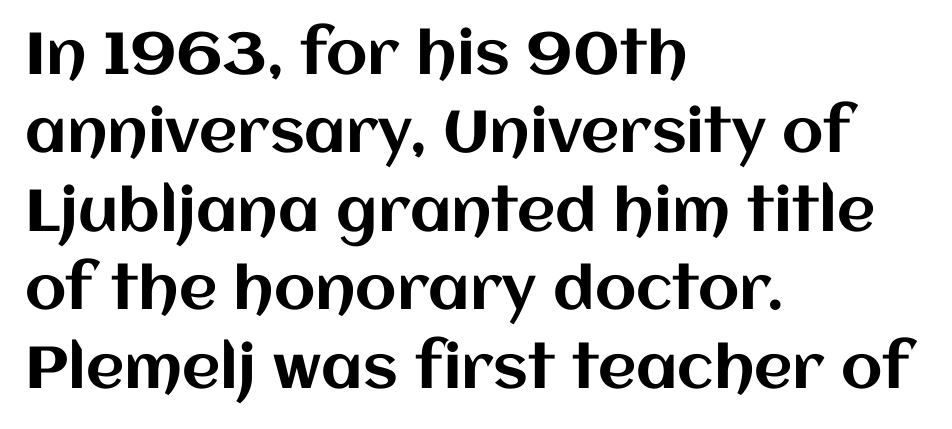
The image shows 59 px text type, upright; set left-aligned, normal line spacing (1.33x), normal letter spacing, not underlined; medium stroke contrast and a large x-height.
